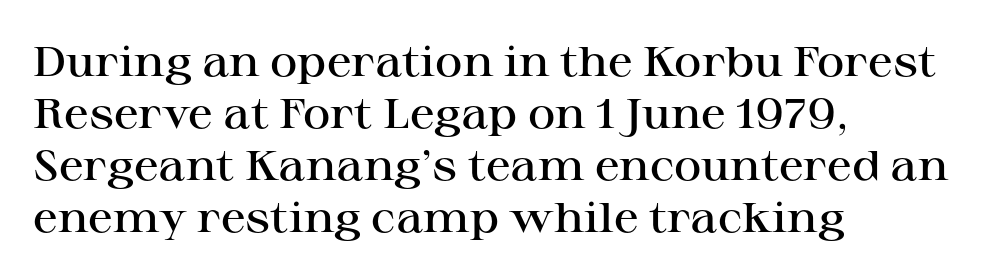
Q: Is the text bold? A: Semi-bold.
Q: Is the text italic (slanted)? A: No, it is upright.
Q: Is the typeface a serif or a sans-serif typeface? A: Serif.
Q: Is the text underlined? A: No.
Q: How is the paragraph aligned? A: Left-aligned.
Q: Is the spacing between letters normal or unusually wide? A: Normal.
Q: Width (condensed, normal, or wide)? A: Wide.
Q: Stroke contrast? A: High.
Q: x-height? A: Medium.
Q: Monospaced? A: No.
